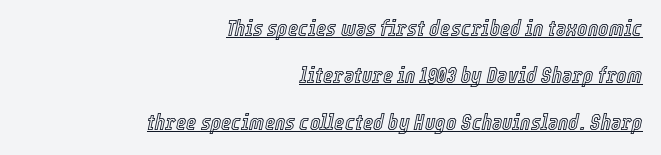
The image shows 22 px text type, italic (leaning right); set right-aligned, loose line spacing (2.14x), normal letter spacing, underlined.
